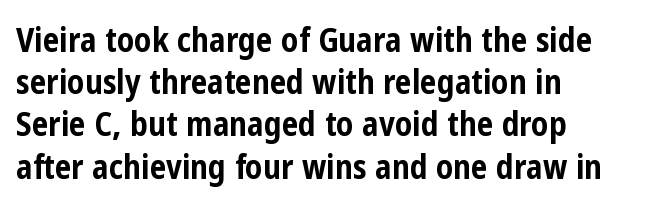
{"serif": "no", "italic": "no", "bold": "yes", "weight": "bold", "width": "condensed", "stroke_contrast": "low", "x_height": "medium", "monospaced": "no", "underline": "no", "align": "left", "line_spacing": "normal", "line_spacing_ratio": 1.28, "letter_spacing": "normal", "letter_spacing_em": 0.0, "glyph_px": 33}
